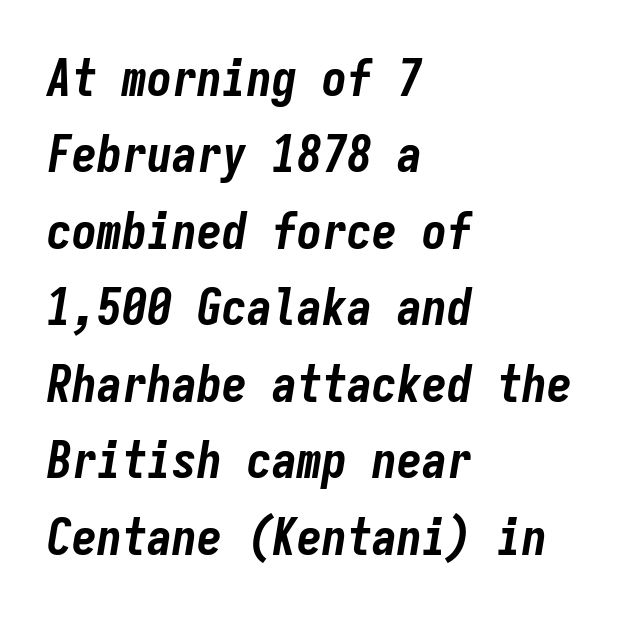
{"italic": "yes", "lean": "right", "slant_degrees": 9, "bold": "yes", "weight": "bold", "width": "condensed", "stroke_contrast": "low", "x_height": "medium", "monospaced": "yes", "underline": "no", "align": "left", "line_spacing": "normal", "line_spacing_ratio": 1.53, "letter_spacing": "normal", "letter_spacing_em": 0.0, "glyph_px": 50}
